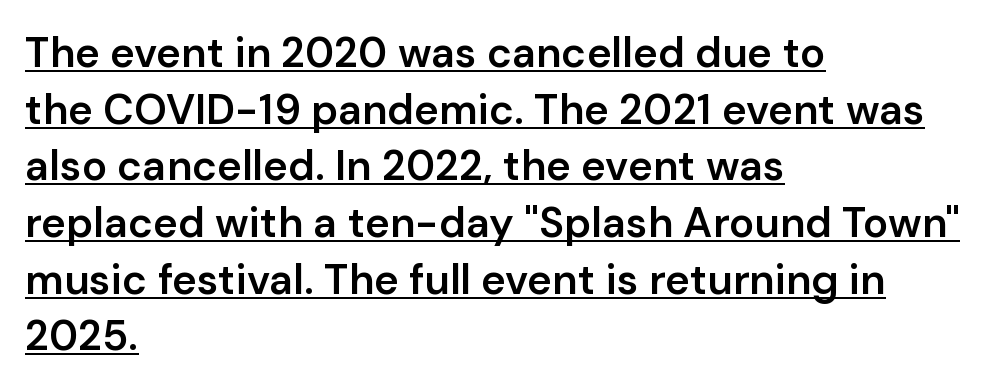
{"serif": "no", "italic": "no", "bold": "semi", "weight": "semibold", "width": "normal", "stroke_contrast": "low", "x_height": "medium", "monospaced": "no", "underline": "yes", "align": "left", "line_spacing": "normal", "line_spacing_ratio": 1.35, "letter_spacing": "normal", "letter_spacing_em": 0.0, "glyph_px": 42}
